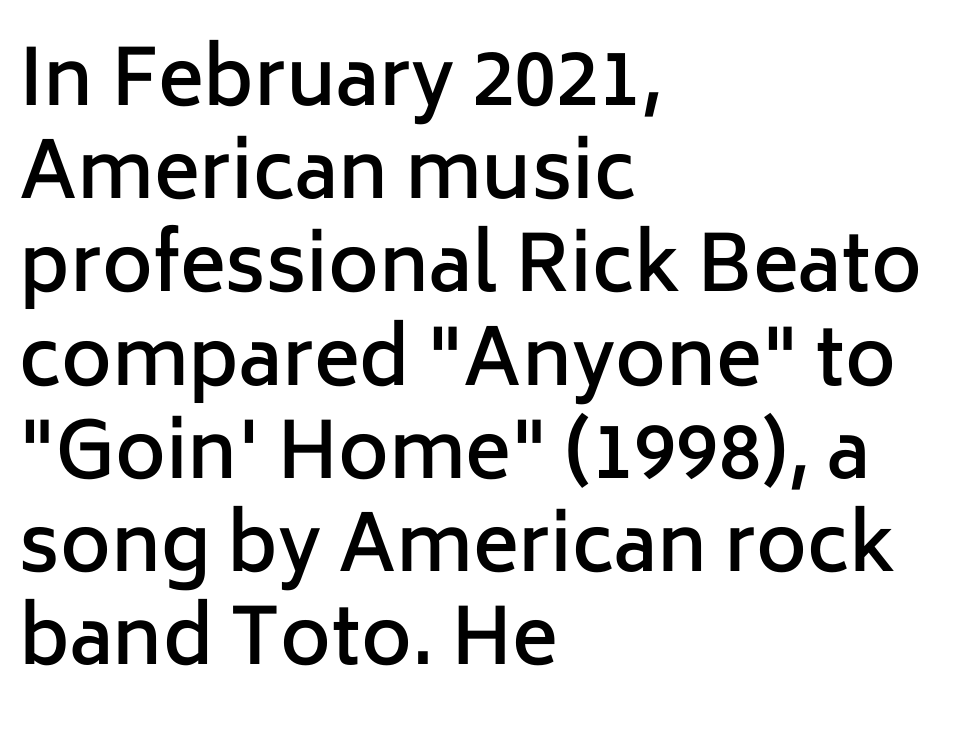
The rendering uses natural spacing where letterforms have individual widths. This is the in-between weight designers call semibold or demi. Nothing unusual about the tracking: characters are spaced as the font intends. This sample is left-justified, so line endings fall wherever the words run out. Nothing sits at the stroke ends, so this counts as sans-serif. The letters stand upright; this is a roman face.
